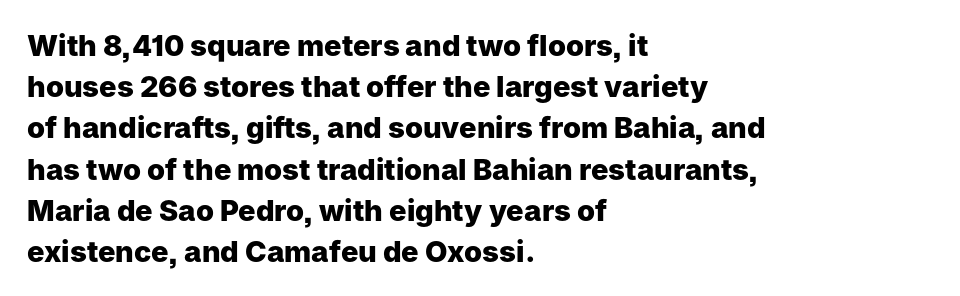
Q: Is the text bold? A: Yes.
Q: Is the text italic (slanted)? A: No, it is upright.
Q: Is the typeface a serif or a sans-serif typeface? A: Sans-serif.
Q: Is the text underlined? A: No.
Q: How is the paragraph aligned? A: Left-aligned.
Q: Is the spacing between letters normal or unusually wide? A: Normal.
Q: Is the spacing between lines tight, normal or loose? A: Normal.
Q: Width (condensed, normal, or wide)? A: Normal.
Q: Stroke contrast? A: Low.
Q: x-height? A: Medium.
Q: Monospaced? A: No.
